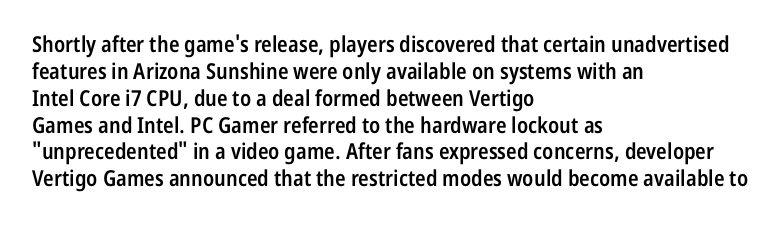
Q: Is the text bold? A: Semi-bold.
Q: Is the text italic (slanted)? A: No, it is upright.
Q: Is the text underlined? A: No.
Q: How is the paragraph aligned? A: Left-aligned.
Q: Is the spacing between letters normal or unusually wide? A: Normal.
